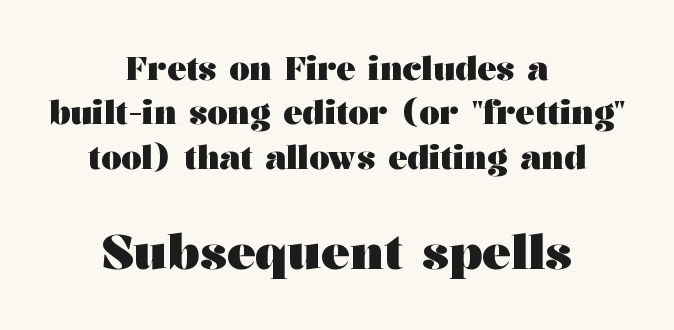
Q: Is the text bold? A: Yes.
Q: Is the text italic (slanted)? A: No, it is upright.
Q: Is the typeface a serif or a sans-serif typeface? A: Serif.
Q: Is the text underlined? A: No.
Q: How is the paragraph aligned? A: Centered.
Q: Is the spacing between letters normal or unusually wide? A: Normal.
Q: Is the spacing between lines tight, normal or loose? A: Normal.
Q: Which block of text is set in a larger size, the first (top) or the second (bottom)? A: The second (bottom) one.
Q: Width (condensed, normal, or wide)? A: Wide.
Q: Stroke contrast? A: Medium.
Q: x-height? A: Medium.
Q: Monospaced? A: No.
